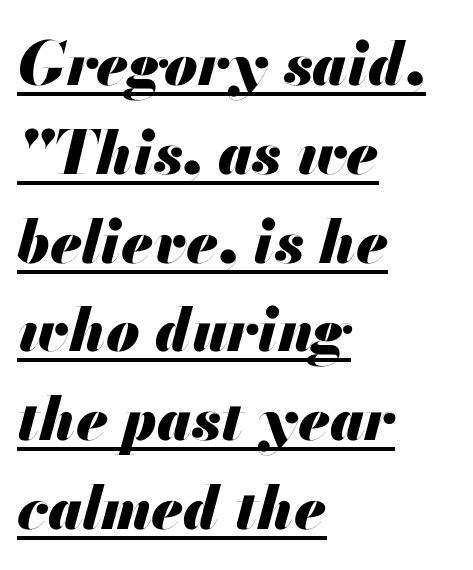
{"italic": "yes", "lean": "right", "slant_degrees": 13, "bold": "yes", "weight": "heavy", "width": "normal", "stroke_contrast": "medium", "x_height": "small", "monospaced": "no", "underline": "yes", "align": "left", "line_spacing": "normal", "line_spacing_ratio": 1.48, "letter_spacing": "normal", "letter_spacing_em": 0.0, "glyph_px": 60}
